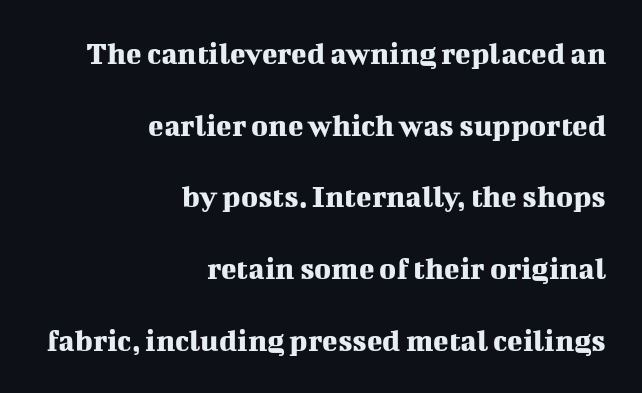
Each letter keeps its own natural width here, so spacing adapts to shape. If you drew a ruler down the right edge, every line would touch it. The space between consecutive lines is lavish. No word sits above an underline. This is the regular roman posture of the typeface.
